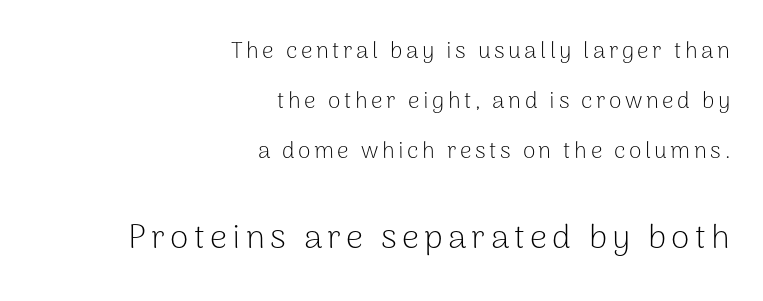
{"serif": "no", "italic": "no", "bold": "no", "weight": "light", "width": "normal", "stroke_contrast": "low", "x_height": "medium", "monospaced": "no", "underline": "no", "align": "right", "line_spacing": "loose", "line_spacing_ratio": 2.18, "larger_block": "second", "size_ratio": 1.48, "glyph_px": 34}
